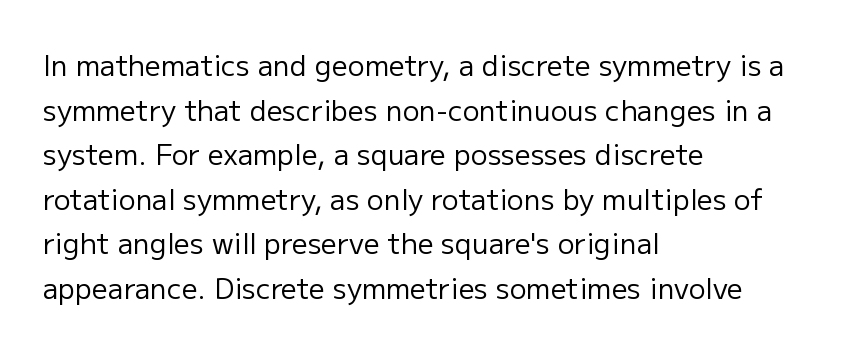
{"serif": "no", "italic": "no", "bold": "no", "weight": "regular", "width": "normal", "stroke_contrast": "low", "x_height": "medium", "monospaced": "no", "underline": "no", "align": "left", "line_spacing": "normal", "line_spacing_ratio": 1.59, "letter_spacing": "normal", "letter_spacing_em": 0.0, "glyph_px": 28}
